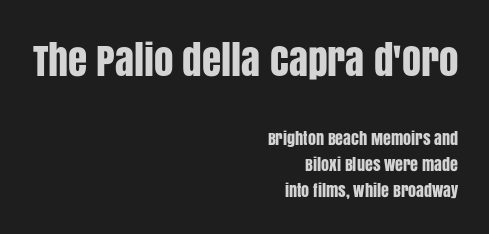
Q: Is the text italic (slanted)? A: No, it is upright.
Q: Is the typeface a serif or a sans-serif typeface? A: Sans-serif.
Q: Is the text underlined? A: No.
Q: How is the paragraph aligned? A: Right-aligned.
Q: Is the spacing between letters normal or unusually wide? A: Normal.
Q: Is the spacing between lines tight, normal or loose? A: Normal.
Q: Which block of text is set in a larger size, the first (top) or the second (bottom)? A: The first (top) one.
Q: Width (condensed, normal, or wide)? A: Condensed.
Q: Stroke contrast? A: Low.
Q: x-height? A: Large.
Q: Monospaced? A: No.
